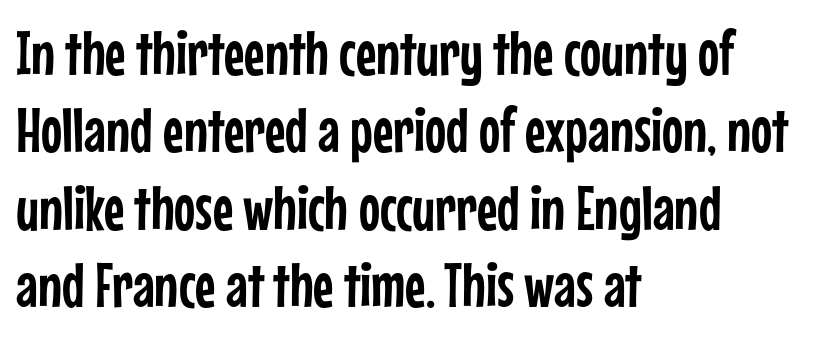
Q: Is the text italic (slanted)? A: No, it is upright.
Q: Is the typeface a serif or a sans-serif typeface? A: Sans-serif.
Q: Is the text underlined? A: No.
Q: How is the paragraph aligned? A: Left-aligned.
Q: Is the spacing between letters normal or unusually wide? A: Normal.
Q: Width (condensed, normal, or wide)? A: Condensed.
Q: Stroke contrast? A: Low.
Q: x-height? A: Medium.
Q: Monospaced? A: No.
